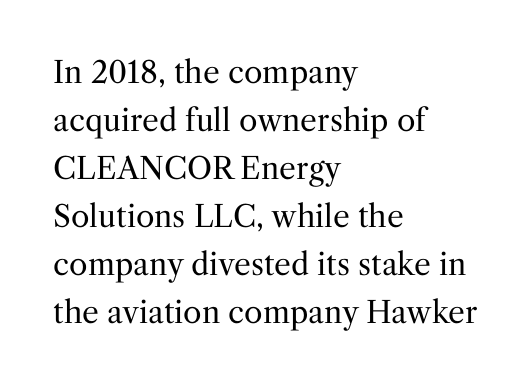
Q: Is the text bold? A: No.
Q: Is the text italic (slanted)? A: No, it is upright.
Q: Is the typeface a serif or a sans-serif typeface? A: Serif.
Q: Is the text underlined? A: No.
Q: How is the paragraph aligned? A: Left-aligned.
Q: Is the spacing between letters normal or unusually wide? A: Normal.
Q: Is the spacing between lines tight, normal or loose? A: Normal.
Q: Width (condensed, normal, or wide)? A: Normal.
Q: Stroke contrast? A: Medium.
Q: x-height? A: Medium.
Q: Monospaced? A: No.
